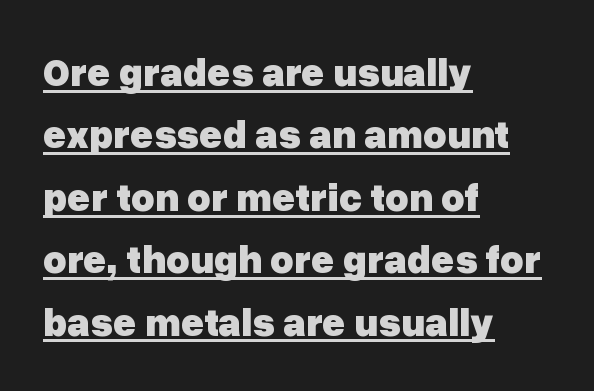
{"serif": "no", "italic": "no", "bold": "yes", "weight": "heavy", "width": "normal", "stroke_contrast": "low", "x_height": "medium", "monospaced": "no", "underline": "yes", "align": "left", "line_spacing": "normal", "line_spacing_ratio": 1.56, "letter_spacing": "normal", "letter_spacing_em": 0.0, "glyph_px": 40}
